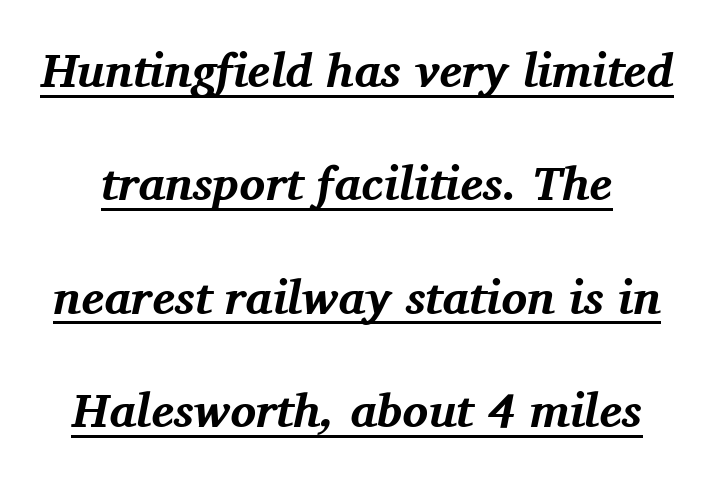
The image shows 48 px bold serif type, italic (leaning right); set loose line spacing (2.36x), normal letter spacing, underlined; medium stroke contrast and a medium x-height.
